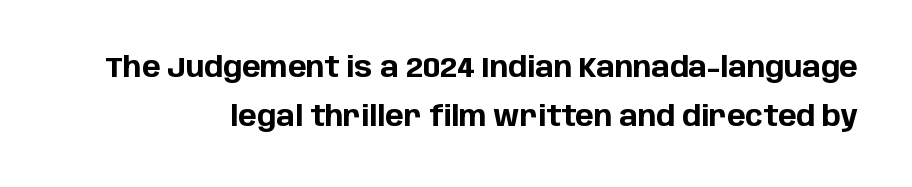
{"serif": "no", "italic": "no", "bold": "yes", "weight": "bold", "width": "normal", "stroke_contrast": "low", "x_height": "large", "monospaced": "no", "underline": "no", "line_spacing_ratio": 1.74, "letter_spacing": "normal", "letter_spacing_em": 0.0, "glyph_px": 28}
